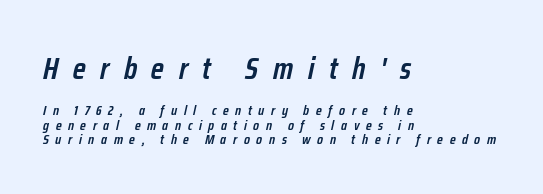
The image shows 31 px semibold, condensed type, italic (leaning right); set left-aligned, tight line spacing (1.02x), unusually wide letter spacing (+0.47 em), not underlined; the first (top) block is 2.21x larger; low stroke contrast and a medium x-height.
